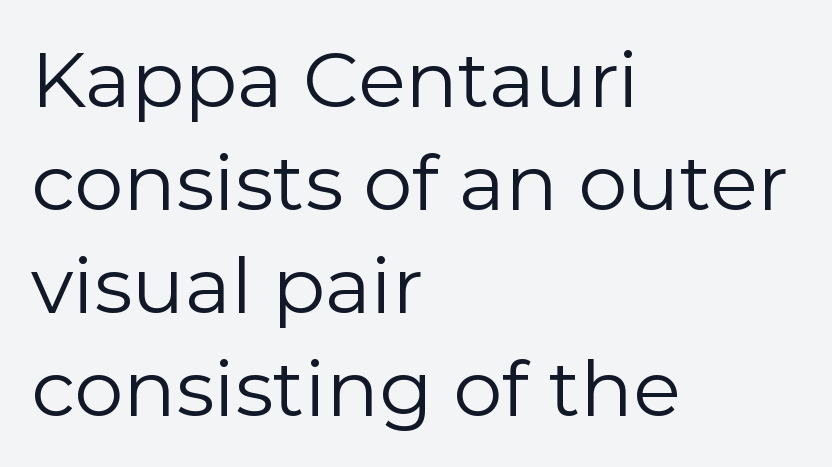
Note the varied advance widths — an 'i' is clearly narrower than an 'm'. The text block is weighted toward the left margin, trailing off unevenly rightward. Baseline-to-baseline distance is the conventional proportion of letter height. Grotesque or geometric, the face here clearly has no serifs.
